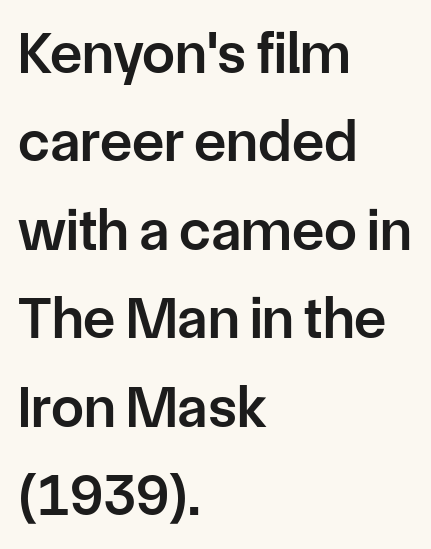
{"serif": "no", "italic": "no", "bold": "semi", "weight": "semibold", "width": "normal", "stroke_contrast": "low", "x_height": "medium", "monospaced": "no", "underline": "no", "align": "left", "line_spacing": "normal", "line_spacing_ratio": 1.5, "letter_spacing": "normal", "letter_spacing_em": 0.0, "glyph_px": 59}
